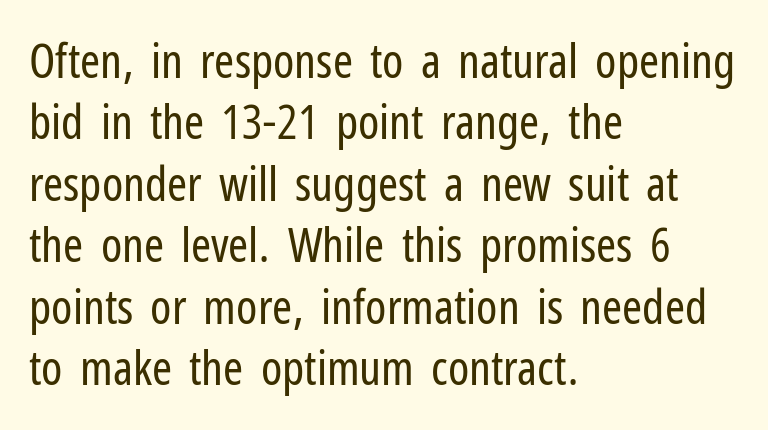
Q: Is the text bold? A: No.
Q: Is the text italic (slanted)? A: No, it is upright.
Q: Is the typeface a serif or a sans-serif typeface? A: Sans-serif.
Q: Is the text underlined? A: No.
Q: How is the paragraph aligned? A: Left-aligned.
Q: Is the spacing between letters normal or unusually wide? A: Normal.
Q: Is the spacing between lines tight, normal or loose? A: Normal.
Q: Width (condensed, normal, or wide)? A: Condensed.
Q: Stroke contrast? A: Low.
Q: x-height? A: Medium.
Q: Monospaced? A: No.
